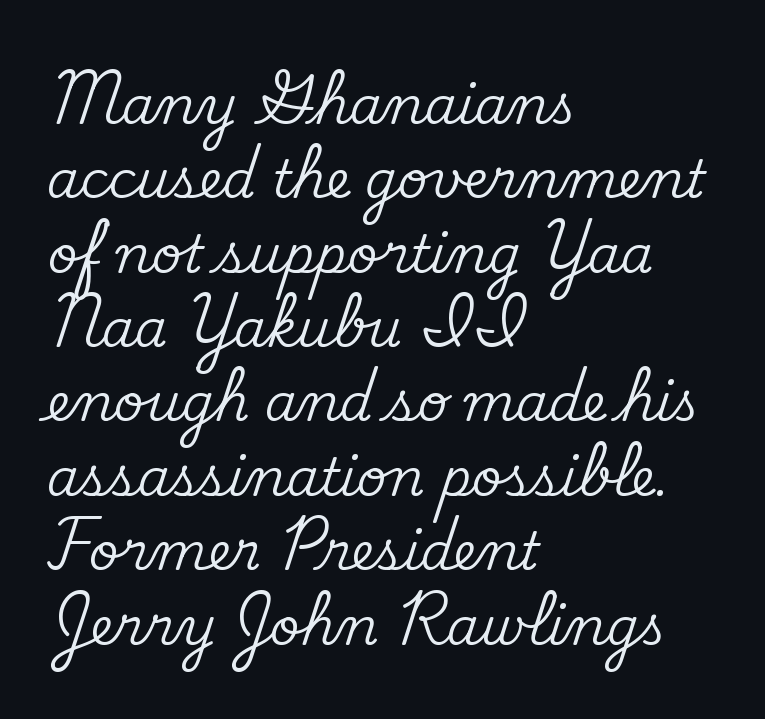
The image shows 52 px text type; set left-aligned, normal line spacing (1.43x), normal letter spacing, not underlined; medium stroke contrast and a small x-height.
